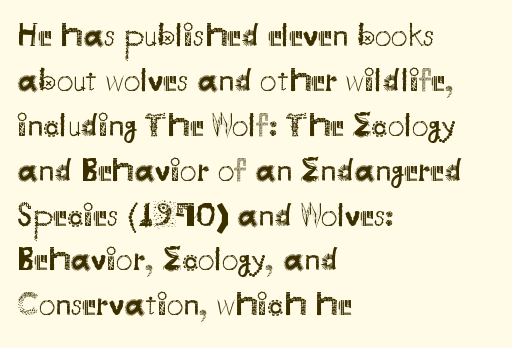
{"serif": "no", "italic": "no", "bold": "no", "weight": "regular", "width": "normal", "stroke_contrast": "medium", "x_height": "small", "monospaced": "no", "underline": "no", "align": "left", "line_spacing": "normal", "line_spacing_ratio": 1.36, "letter_spacing": "normal", "letter_spacing_em": 0.0, "glyph_px": 33}
